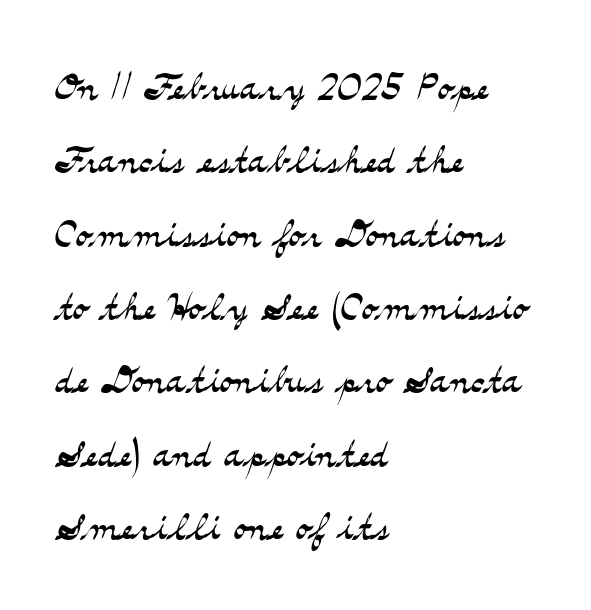
{"serif": "yes", "bold": "no", "weight": "light", "width": "wide", "stroke_contrast": "medium", "x_height": "small", "monospaced": "no", "underline": "no", "align": "left", "line_spacing": "normal", "line_spacing_ratio": 1.41, "letter_spacing": "normal", "letter_spacing_em": 0.0, "glyph_px": 52}
